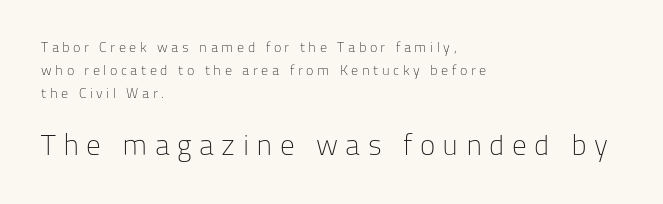
{"serif": "no", "italic": "no", "bold": "no", "weight": "light", "width": "normal", "stroke_contrast": "low", "x_height": "medium", "monospaced": "no", "underline": "no", "align": "left", "line_spacing": "normal", "line_spacing_ratio": 1.63, "letter_spacing": "wide", "letter_spacing_em": 0.25, "larger_block": "second", "size_ratio": 2.07, "glyph_px": 29}
